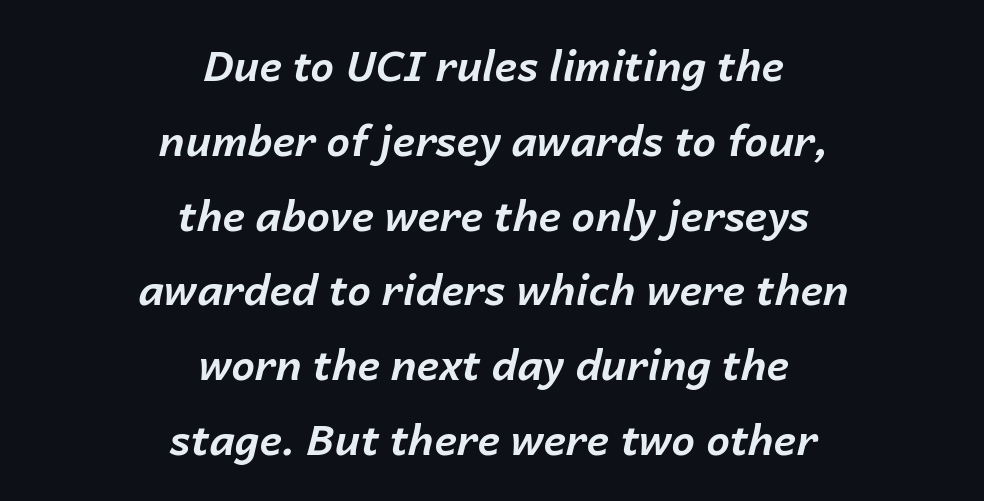
The image shows 42 px bold type, italic (leaning right); set centered, line spacing 1.78x, normal letter spacing, not underlined; low stroke contrast and a medium x-height.
